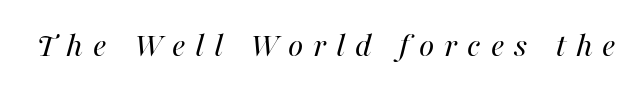
The font is comparable to plain body text, perhaps lighter. Slanted lettering throughout. Does extra space separate the letters? Yes, quite a lot of it. This sample has the flowing, uneven cadence of proportional lettering.
